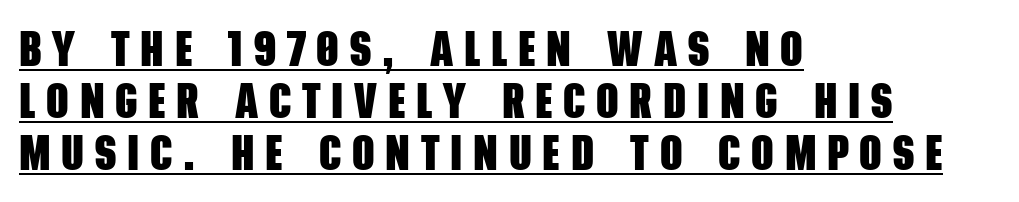
{"serif": "no", "bold": "yes", "weight": "heavy", "width": "condensed", "stroke_contrast": "low", "x_height": "large", "monospaced": "no", "underline": "yes", "align": "left", "line_spacing": "tight", "line_spacing_ratio": 1.06, "letter_spacing": "wide", "letter_spacing_em": 0.22, "glyph_px": 49}
